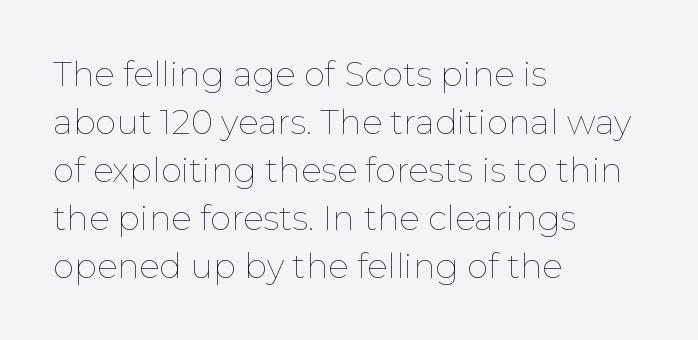
Q: Is the text bold? A: No.
Q: Is the text italic (slanted)? A: No, it is upright.
Q: Is the text underlined? A: No.
Q: How is the paragraph aligned? A: Left-aligned.
Q: Is the spacing between letters normal or unusually wide? A: Normal.
Q: Is the spacing between lines tight, normal or loose? A: Normal.
Q: Width (condensed, normal, or wide)? A: Normal.
Q: Stroke contrast? A: Low.
Q: x-height? A: Medium.
Q: Monospaced? A: No.
